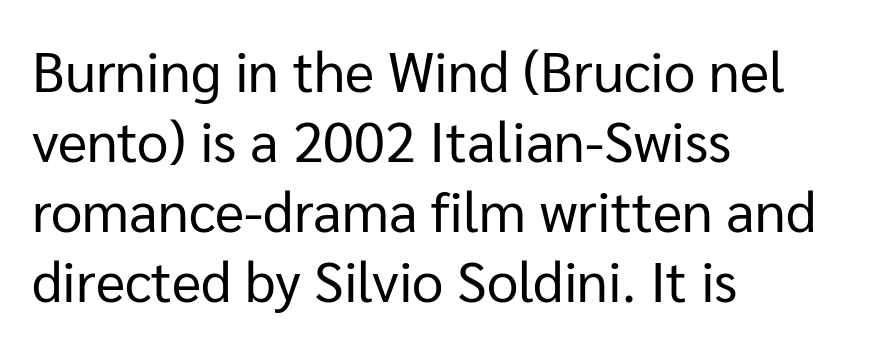
The image shows 56 px regular-weight sans-serif type, upright; set left-aligned, normal line spacing (1.25x), normal letter spacing, not underlined; low stroke contrast and a medium x-height.
